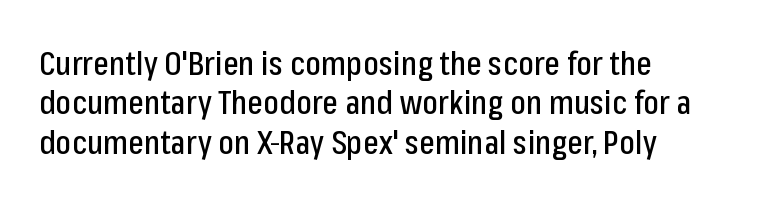
Q: Is the text italic (slanted)? A: No, it is upright.
Q: Is the typeface a serif or a sans-serif typeface? A: Sans-serif.
Q: Is the text underlined? A: No.
Q: How is the paragraph aligned? A: Left-aligned.
Q: Is the spacing between letters normal or unusually wide? A: Normal.
Q: Width (condensed, normal, or wide)? A: Condensed.
Q: Stroke contrast? A: Low.
Q: x-height? A: Medium.
Q: Monospaced? A: No.
